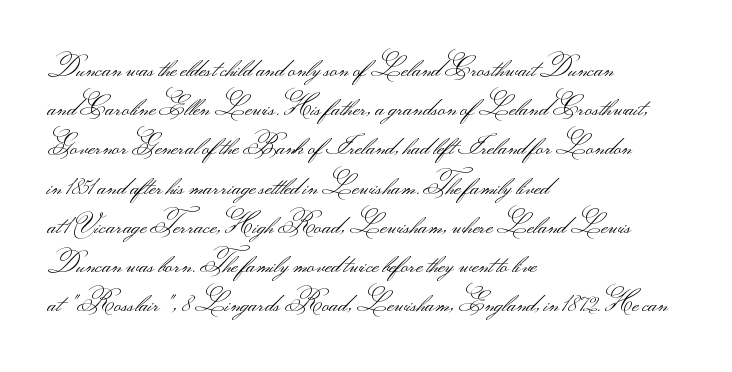
The image shows 25 px text type; set left-aligned, normal line spacing (1.57x), normal letter spacing, not underlined.
